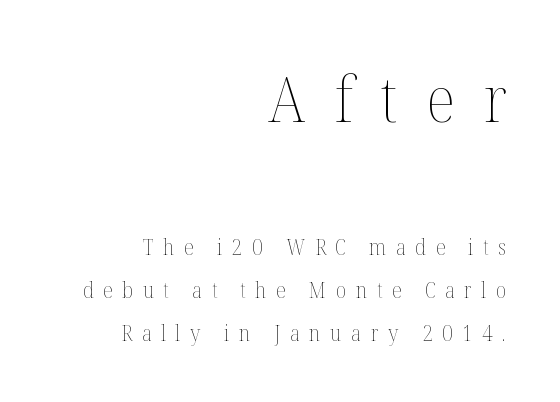
{"italic": "no", "bold": "no", "weight": "thin", "width": "normal", "stroke_contrast": "medium", "x_height": "medium", "monospaced": "no", "underline": "no", "align": "right", "line_spacing": "loose", "line_spacing_ratio": 2.03, "letter_spacing": "wide", "letter_spacing_em": 0.45, "larger_block": "first", "size_ratio": 3.0, "glyph_px": 63}
